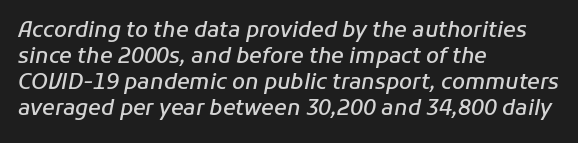
{"italic": "yes", "lean": "right", "slant_degrees": 11, "bold": "semi", "underline": "no", "align": "left", "line_spacing_ratio": 1.24, "letter_spacing": "normal", "letter_spacing_em": 0.0, "glyph_px": 21}
